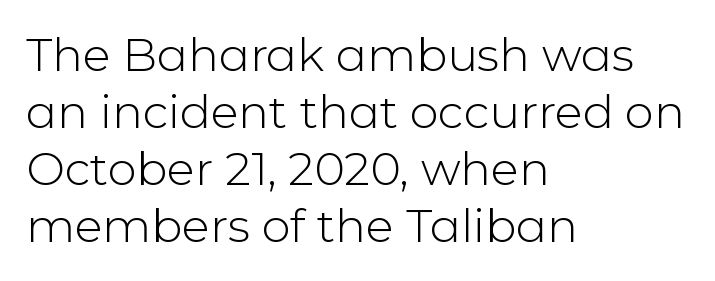
Q: Is the text bold? A: No.
Q: Is the text italic (slanted)? A: No, it is upright.
Q: Is the typeface a serif or a sans-serif typeface? A: Sans-serif.
Q: Is the text underlined? A: No.
Q: How is the paragraph aligned? A: Left-aligned.
Q: Is the spacing between letters normal or unusually wide? A: Normal.
Q: Width (condensed, normal, or wide)? A: Normal.
Q: Stroke contrast? A: Low.
Q: x-height? A: Medium.
Q: Monospaced? A: No.
